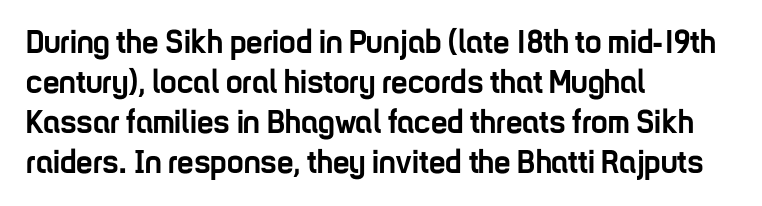
Q: Is the text bold? A: Yes.
Q: Is the text italic (slanted)? A: No, it is upright.
Q: Is the typeface a serif or a sans-serif typeface? A: Sans-serif.
Q: Is the text underlined? A: No.
Q: How is the paragraph aligned? A: Left-aligned.
Q: Is the spacing between letters normal or unusually wide? A: Normal.
Q: Width (condensed, normal, or wide)? A: Condensed.
Q: Stroke contrast? A: Low.
Q: x-height? A: Medium.
Q: Monospaced? A: No.
